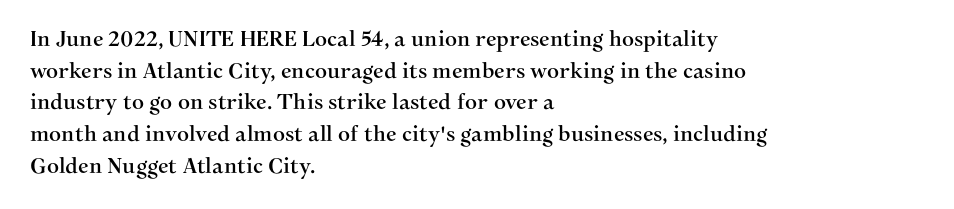
{"italic": "no", "underline": "no", "align": "left", "line_spacing": "normal", "line_spacing_ratio": 1.51, "letter_spacing": "normal", "letter_spacing_em": 0.0, "glyph_px": 21}
